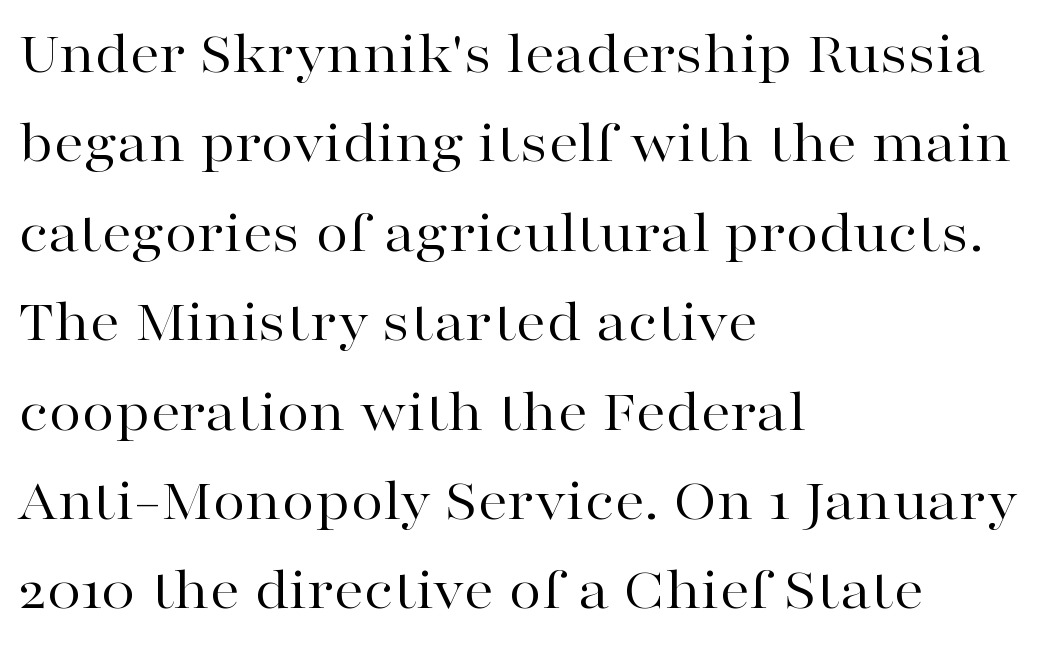
{"serif": "yes", "italic": "no", "bold": "no", "weight": "regular", "width": "wide", "stroke_contrast": "high", "x_height": "medium", "monospaced": "no", "underline": "no", "align": "left", "line_spacing": "normal", "line_spacing_ratio": 1.49, "letter_spacing": "normal", "letter_spacing_em": 0.0, "glyph_px": 60}
